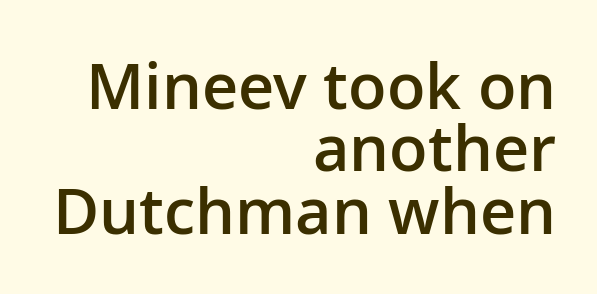
The image shows 63 px semibold sans-serif type, upright; set right-aligned, tight line spacing (0.99x), normal letter spacing, not underlined; low stroke contrast and a medium x-height.
